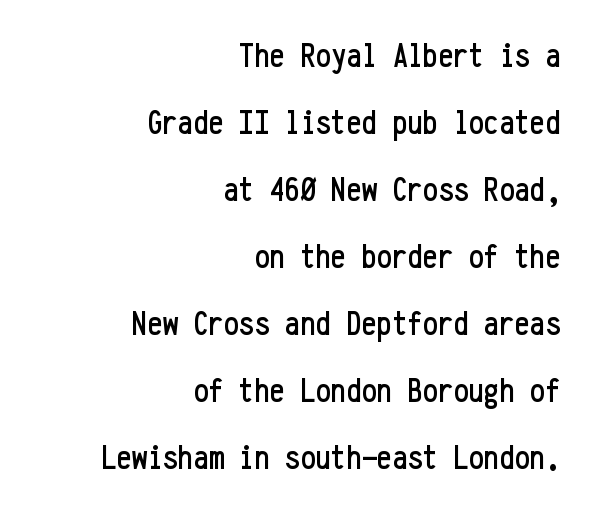
{"serif": "no", "italic": "no", "width": "condensed", "stroke_contrast": "low", "x_height": "medium", "monospaced": "yes", "underline": "no", "align": "right", "line_spacing": "loose", "line_spacing_ratio": 1.97, "letter_spacing": "normal", "letter_spacing_em": 0.0, "glyph_px": 34}
